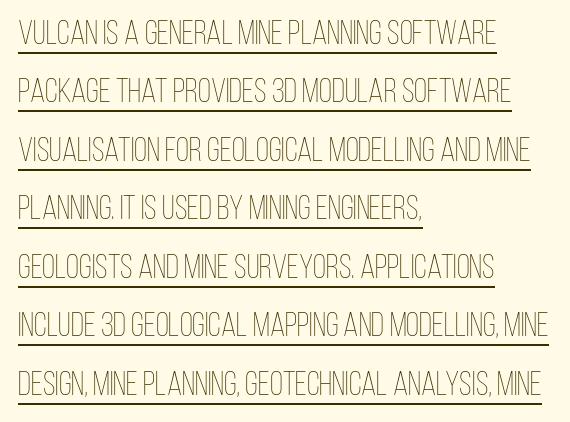
The image shows 34 px thin, condensed type, upright; set left-aligned, line spacing 1.72x, normal letter spacing, underlined; low stroke contrast and a large x-height.
